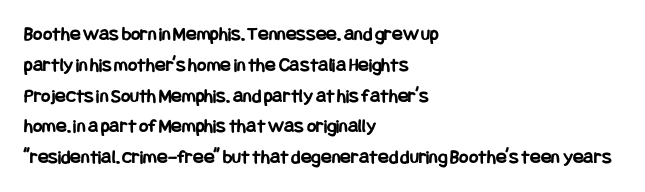
A student would call this left alignment; a typographer would say flush left, rag right. Any mark beneath the type? The region is blank. A dark, heavy texture on the line: the type is bold. The leading is moderate, giving the passage an even texture. The gaps between neighbouring characters are ordinary and unremarkable. The axis of the letterforms is exactly vertical.
